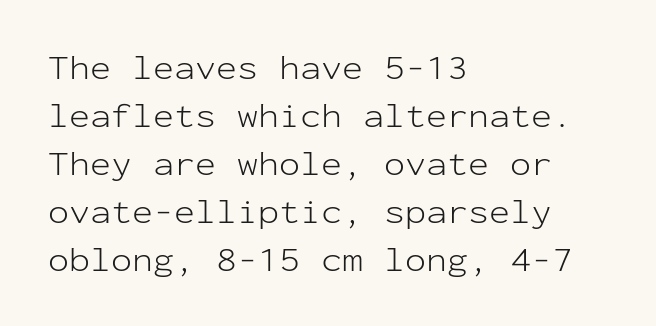
The image shows 35 px light sans-serif type, upright, monospaced; set left-aligned, normal line spacing (1.37x), normal letter spacing, not underlined; low stroke contrast and a medium x-height.
